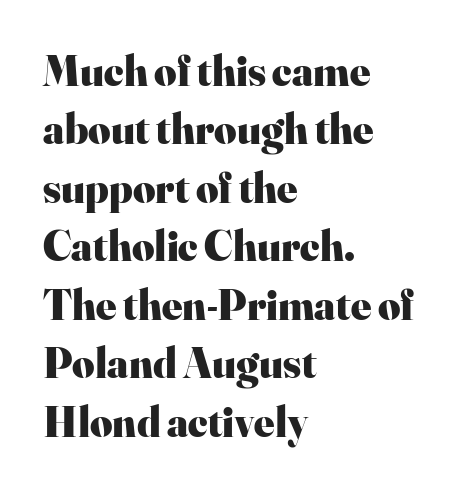
{"serif": "yes", "italic": "no", "bold": "yes", "weight": "heavy", "width": "normal", "stroke_contrast": "high", "x_height": "small", "monospaced": "no", "underline": "no", "align": "left", "line_spacing": "normal", "line_spacing_ratio": 1.36, "letter_spacing": "normal", "letter_spacing_em": 0.0, "glyph_px": 43}
